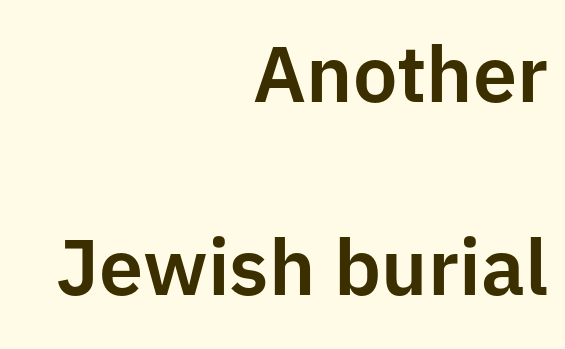
Q: Is the text italic (slanted)? A: No, it is upright.
Q: Is the typeface a serif or a sans-serif typeface? A: Sans-serif.
Q: Is the text underlined? A: No.
Q: How is the paragraph aligned? A: Right-aligned.
Q: Is the spacing between letters normal or unusually wide? A: Normal.
Q: Is the spacing between lines tight, normal or loose? A: Loose.
Q: Width (condensed, normal, or wide)? A: Normal.
Q: Stroke contrast? A: Low.
Q: x-height? A: Medium.
Q: Monospaced? A: No.
